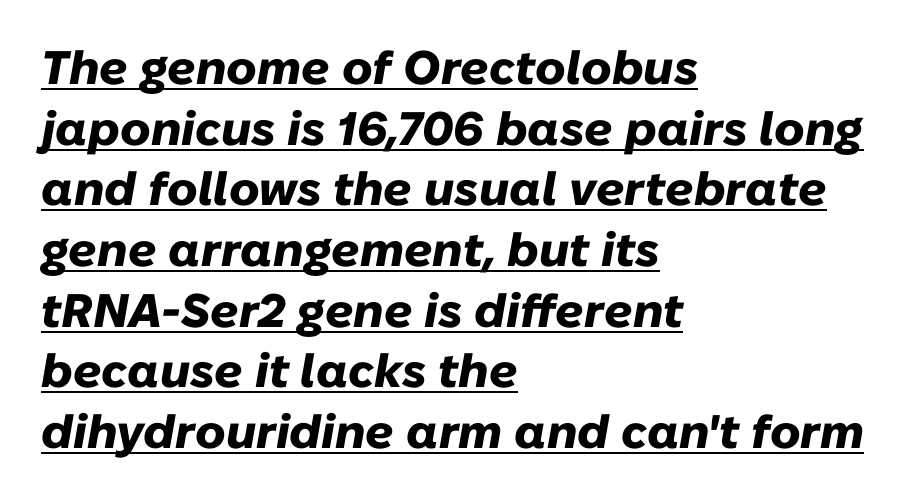
The image shows 47 px heavy type, italic (leaning right); set left-aligned, normal line spacing (1.29x), normal letter spacing, underlined; low stroke contrast and a medium x-height.
